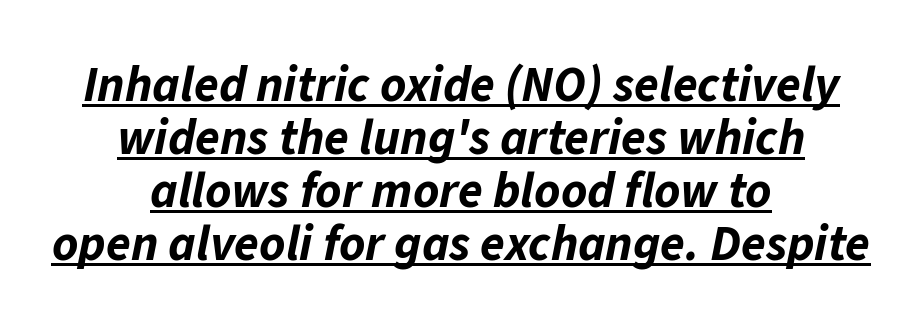
The lines are quadded center. This sample trades vertical openness for compactness between lines. The rendering keeps characters at their native spacing. The typography opts for an oblique posture over an upright one. Is the type bold? Yes — the strokes are clearly thick and heavy.
